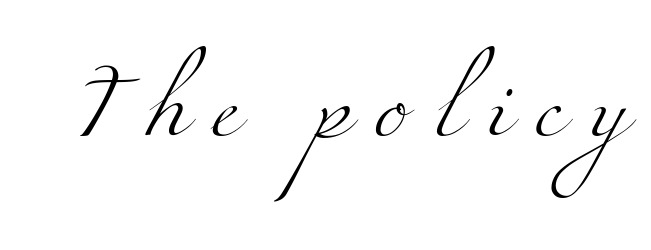
Q: Is the text bold? A: No.
Q: Is the text underlined? A: No.
Q: Is the spacing between letters normal or unusually wide? A: Unusually wide.
Q: Width (condensed, normal, or wide)? A: Wide.
Q: Stroke contrast? A: Medium.
Q: x-height? A: Small.
Q: Monospaced? A: No.
